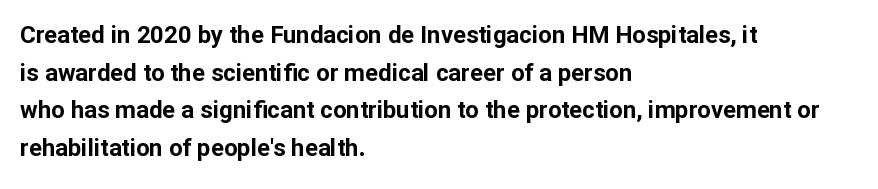
{"italic": "no", "bold": "yes", "underline": "no", "align": "left", "line_spacing": "normal", "line_spacing_ratio": 1.57, "letter_spacing": "normal", "letter_spacing_em": 0.0, "glyph_px": 24}
